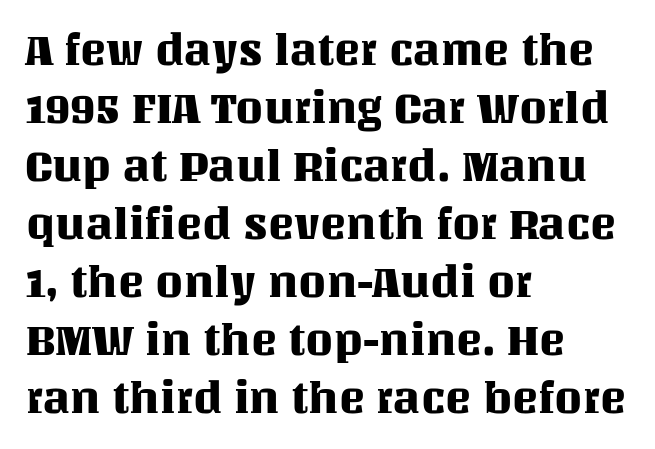
The space between consecutive lines is moderate. Spacing verdict: proportional, widths tailored to each character. Style check: upright. This sample is left-justified, so line endings fall wherever the words run out. The strip under each line holds only bare page. Compared with typical body copy, the letter spacing here is the same.
